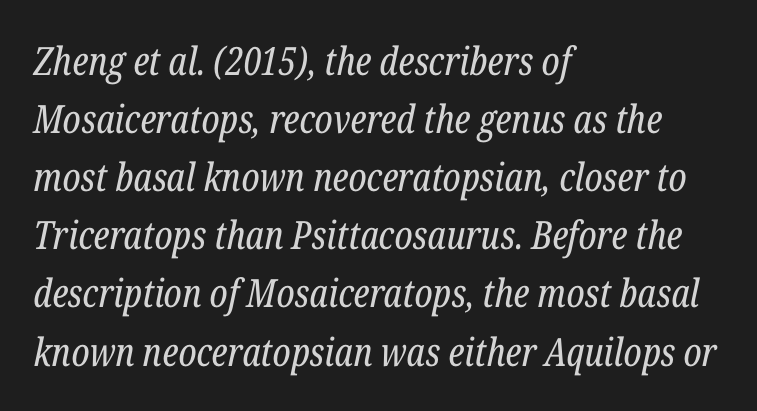
You can tell from the footed stems that serif type was used. Horizontally, the lines are justified to the leading edge only. Observe the lean: these are italic letterforms. Note the varied advance widths — an 'i' is clearly narrower than an 'm'. The space beneath each line is pristine and unruled. This reads as an unemphasized weight, regular at the heaviest.
